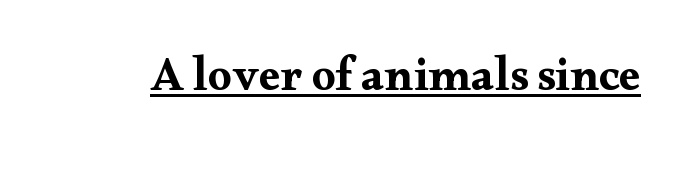
Observe the ordinary spacing: letters are neighbours, not strangers. You can see a thin bar hugging the bottom of the glyphs. This sample has the flowing, uneven cadence of proportional lettering. A roman cut, with each character standing at attention.
